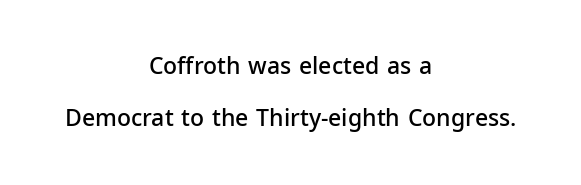
The image shows 23 px text type, upright; set centered, loose line spacing (2.25x), normal letter spacing, not underlined.
